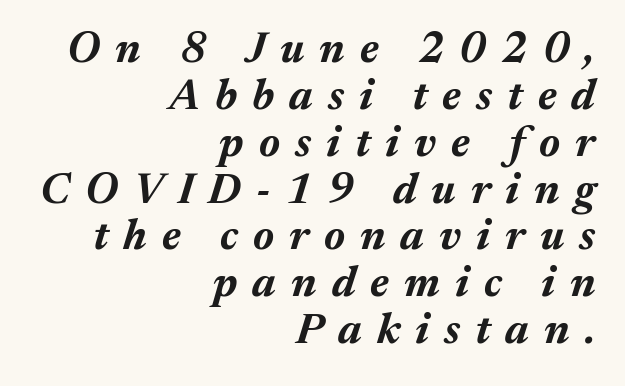
Q: Is the text bold? A: Yes.
Q: Is the text italic (slanted)? A: Yes, it leans right by about 17 degrees.
Q: Is the text underlined? A: No.
Q: How is the paragraph aligned? A: Right-aligned.
Q: Is the spacing between letters normal or unusually wide? A: Unusually wide.
Q: Is the spacing between lines tight, normal or loose? A: Tight.
Q: Width (condensed, normal, or wide)? A: Normal.
Q: Stroke contrast? A: Medium.
Q: x-height? A: Medium.
Q: Monospaced? A: No.
